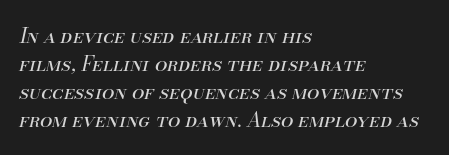
{"italic": "yes", "lean": "right", "slant_degrees": 13, "bold": "no", "underline": "no", "align": "left", "line_spacing": "normal", "line_spacing_ratio": 1.4, "letter_spacing": "normal", "letter_spacing_em": 0.0, "glyph_px": 20}
